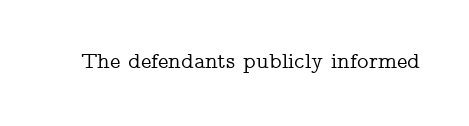
{"italic": "no", "underline": "no", "letter_spacing": "normal", "letter_spacing_em": 0.0, "glyph_px": 22}
